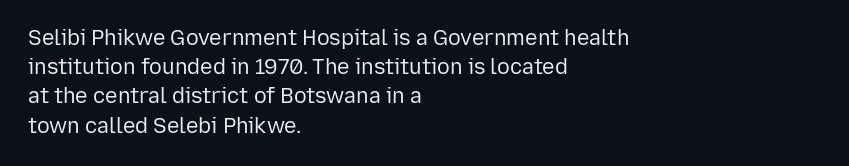
Q: Is the text bold? A: No.
Q: Is the text italic (slanted)? A: No, it is upright.
Q: Is the text underlined? A: No.
Q: How is the paragraph aligned? A: Left-aligned.
Q: Is the spacing between letters normal or unusually wide? A: Normal.
Q: Is the spacing between lines tight, normal or loose? A: Normal.
